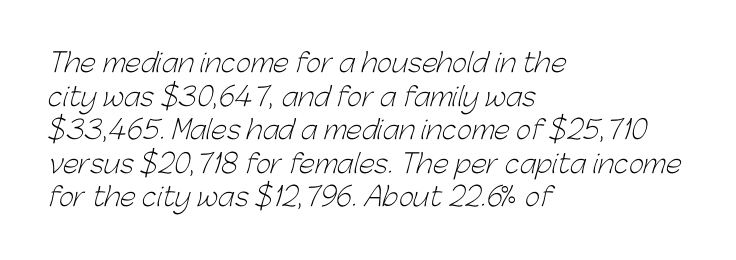
No word sits above an underline. The vertical gap from one line to the next is medium. Counters stay open thanks to moderate or lighter strokes. These lines stack with their left ends in a neat column. Standard letterfit; no display-style spreading of the glyphs.
